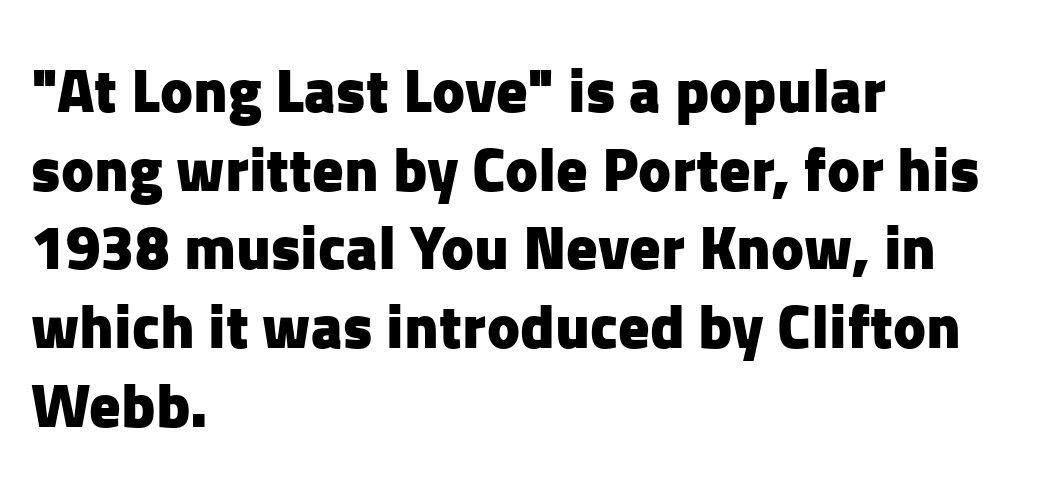
The image shows 62 px heavy sans-serif type, upright; set left-aligned, normal line spacing (1.27x), normal letter spacing, not underlined; low stroke contrast and a medium x-height.
